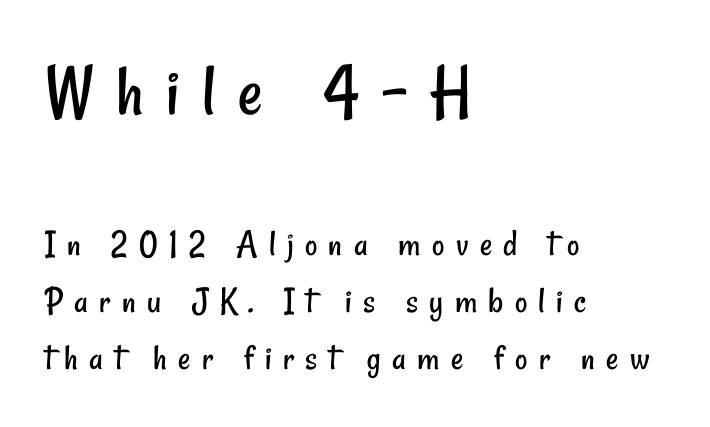
{"serif": "no", "bold": "no", "weight": "regular", "width": "condensed", "stroke_contrast": "low", "x_height": "small", "monospaced": "no", "underline": "no", "align": "left", "line_spacing": "normal", "line_spacing_ratio": 1.5, "letter_spacing": "wide", "letter_spacing_em": 0.3, "larger_block": "first", "size_ratio": 2.0, "glyph_px": 76}
